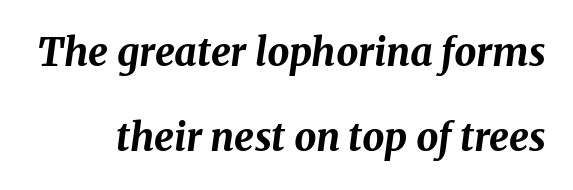
The image shows 39 px bold type, italic (leaning right); set loose line spacing (2.19x), normal letter spacing, not underlined; medium stroke contrast and a medium x-height.
